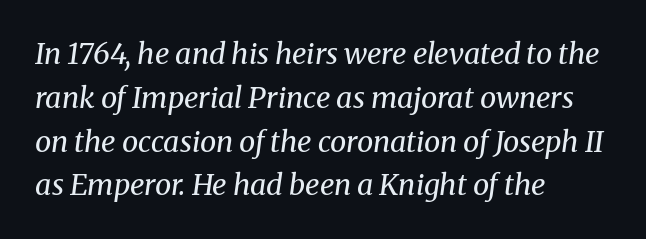
The image shows 29 px regular-weight serif type, italic (leaning right); set left-aligned, normal line spacing (1.51x), normal letter spacing, not underlined; medium stroke contrast and a medium x-height.
